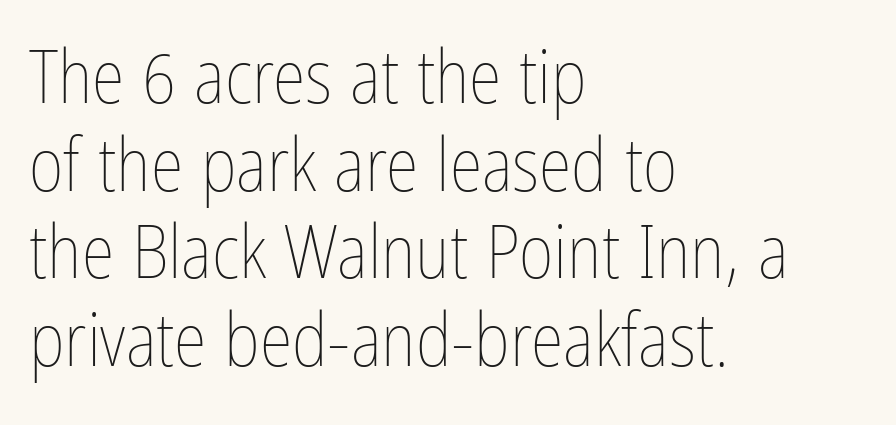
Q: Is the text bold? A: No.
Q: Is the text italic (slanted)? A: No, it is upright.
Q: Is the text underlined? A: No.
Q: How is the paragraph aligned? A: Left-aligned.
Q: Is the spacing between letters normal or unusually wide? A: Normal.
Q: Width (condensed, normal, or wide)? A: Condensed.
Q: Stroke contrast? A: Low.
Q: x-height? A: Medium.
Q: Monospaced? A: No.
